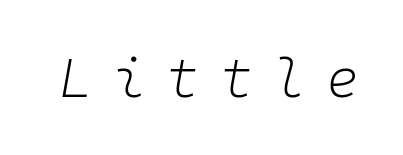
{"italic": "yes", "lean": "right", "slant_degrees": 10, "bold": "no", "weight": "light", "width": "normal", "stroke_contrast": "low", "x_height": "medium", "monospaced": "yes", "underline": "no", "letter_spacing": "wide", "letter_spacing_em": 0.38, "glyph_px": 55}
